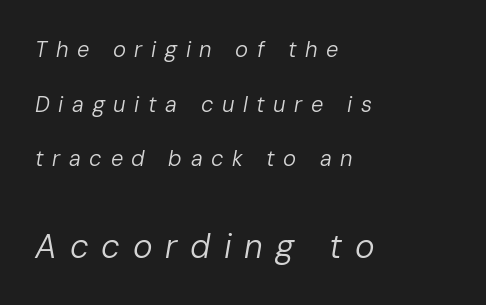
The image shows 33 px regular-weight type, italic (leaning right); set left-aligned, loose line spacing (2.48x), unusually wide letter spacing (+0.39 em), not underlined; the second (bottom) block is 1.5x larger; low stroke contrast and a medium x-height.
